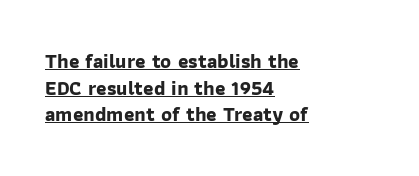
The image shows 20 px bold type; set left-aligned, normal line spacing (1.33x), normal letter spacing, underlined.
